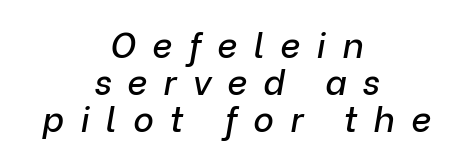
The image shows 35 px text type, italic (leaning right); set centered, tight line spacing (1.06x), unusually wide letter spacing (+0.46 em), not underlined; low stroke contrast and a medium x-height.
